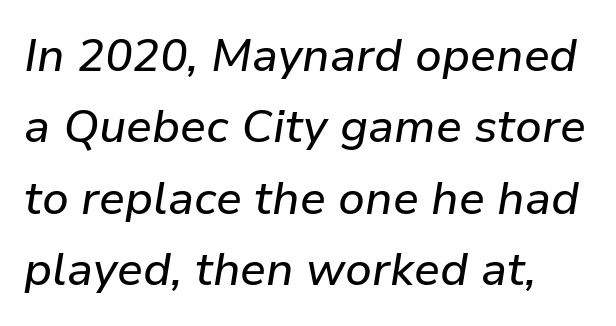
Rule under the text: the space is simply empty. These lines are rendered in a variable-pitch font. The block of text has a typical density, with ordinary space between rows. What stands out about the letter spacing? Nothing — it is the standard amount. This sample uses an oblique cut, with every glyph tilted off the vertical.
